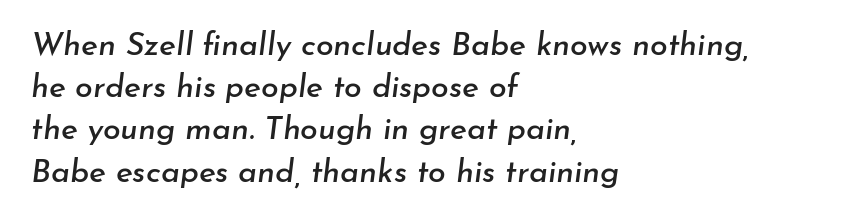
{"italic": "yes", "lean": "right", "slant_degrees": 7, "width": "normal", "stroke_contrast": "low", "x_height": "small", "monospaced": "no", "underline": "no", "align": "left", "line_spacing": "normal", "line_spacing_ratio": 1.32, "letter_spacing": "normal", "letter_spacing_em": 0.0, "glyph_px": 32}
